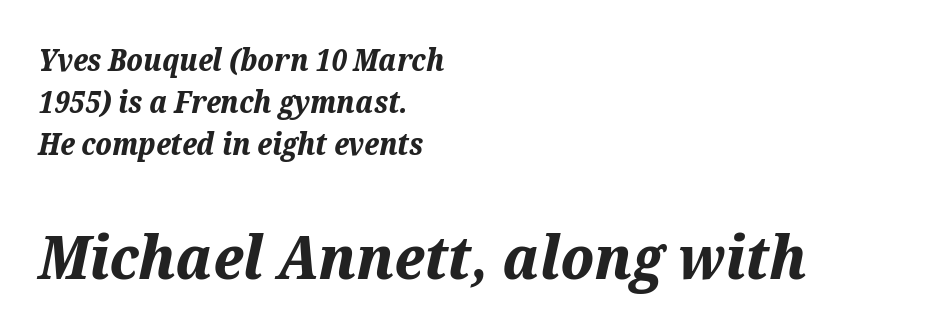
The image shows 61 px bold type, italic (leaning right); set left-aligned, normal line spacing (1.4x), normal letter spacing, not underlined; the second (bottom) block is 2.03x larger; medium stroke contrast and a medium x-height.
